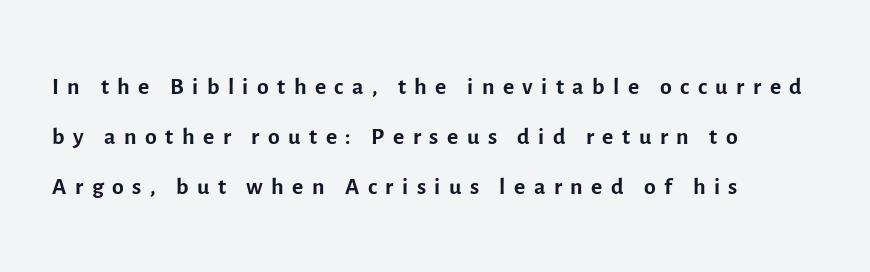
The image shows 34 px regular-weight sans-serif type, upright; set left-aligned, normal line spacing (1.47x), unusually wide letter spacing (+0.25 em), not underlined; a medium x-height.
